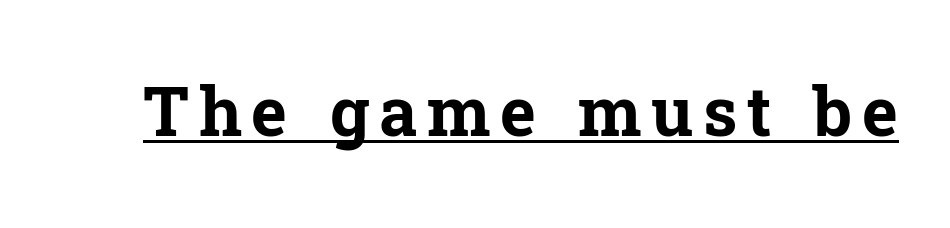
The image shows 68 px bold serif type, upright; set underlined; low stroke contrast and a medium x-height.
